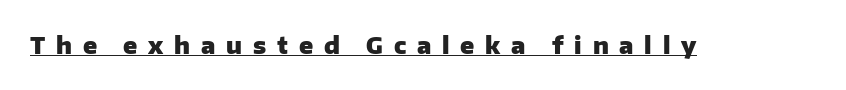
Heavy, bold letterforms. This sample carries an underscore along the baseline area. Letter spacing: wide. The typography opts for an upright posture over an oblique one.
